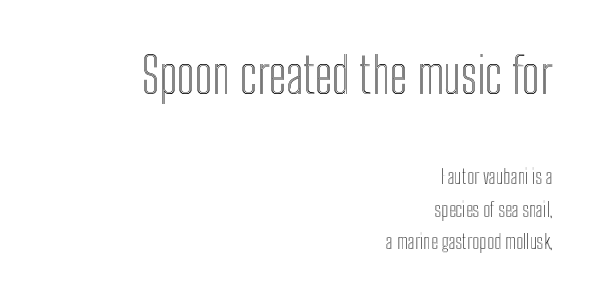
The image shows 49 px condensed type, upright; set right-aligned, normal line spacing (1.63x), normal letter spacing, not underlined; the first (top) block is 2.45x larger; a medium x-height.
